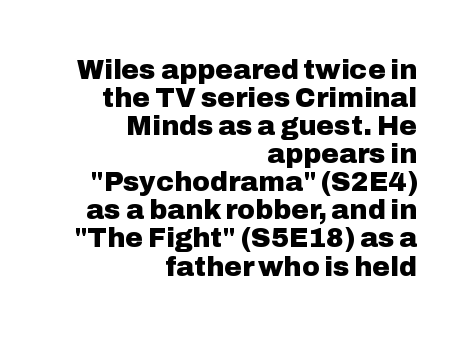
Glyph-to-glyph distance matches everyday printed text. Line endings align vertically; line beginnings do not. Quick note: interline space is minimal. A clean baseline with only descenders dipping below it. The strokes are fattened all the way to bold. The letters stand straight up with perfectly vertical stems.
